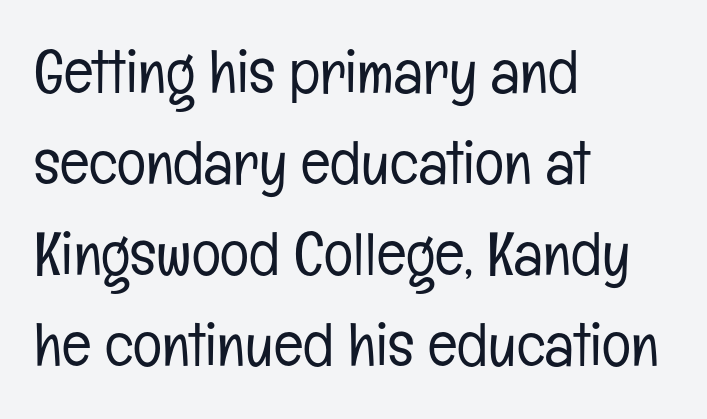
Q: Is the text bold? A: No.
Q: Is the text italic (slanted)? A: No, it is upright.
Q: Is the typeface a serif or a sans-serif typeface? A: Sans-serif.
Q: Is the text underlined? A: No.
Q: How is the paragraph aligned? A: Left-aligned.
Q: Is the spacing between letters normal or unusually wide? A: Normal.
Q: Is the spacing between lines tight, normal or loose? A: Normal.
Q: Width (condensed, normal, or wide)? A: Condensed.
Q: Stroke contrast? A: Low.
Q: x-height? A: Medium.
Q: Monospaced? A: No.
